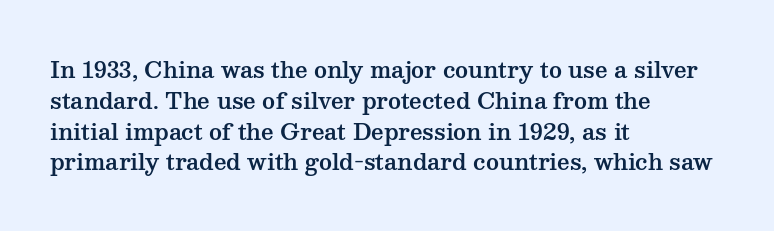
A classic flush-left, rag-right setting is used for this passage. Rendered with straight, roman letterforms. The rendering uses a moderate line-height, typical for paragraphs. In terms of letterspacing, this is plain default setting.
